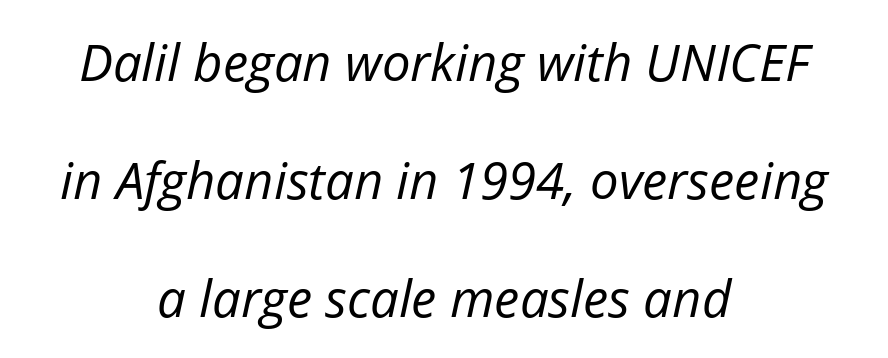
Nobody drew a line under any word here. The strokes carry an ordinary text weight at most. The horizontal fit of the characters is conventional and even. An italicized treatment has been applied to the whole sample. Horizontally, the lines are justified to the midpoint only. Each letter keeps its own natural width here, so spacing adapts to shape.
